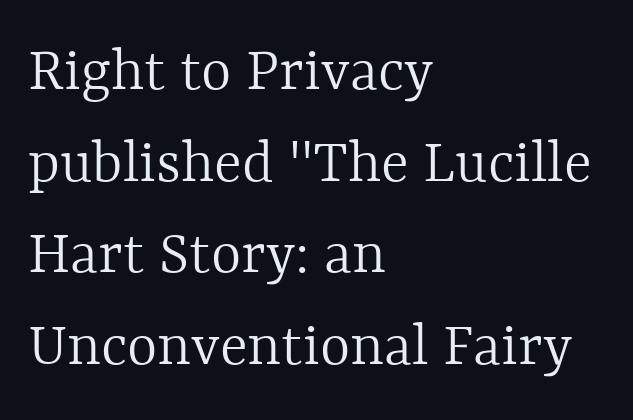
The image shows 65 px light type, upright; set left-aligned, normal line spacing (1.41x), normal letter spacing, not underlined; a medium x-height.
